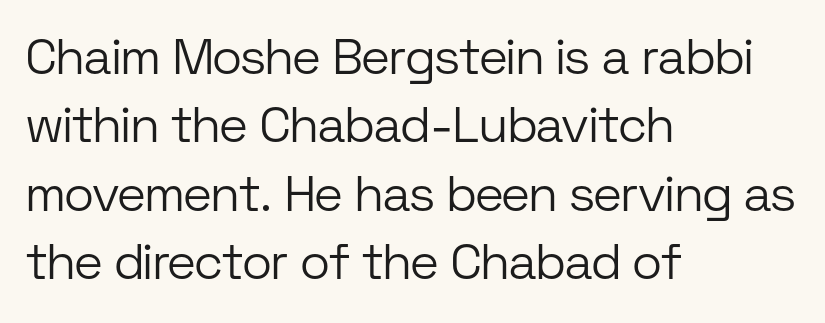
Q: Is the text bold? A: No.
Q: Is the text italic (slanted)? A: No, it is upright.
Q: Is the typeface a serif or a sans-serif typeface? A: Sans-serif.
Q: Is the text underlined? A: No.
Q: How is the paragraph aligned? A: Left-aligned.
Q: Is the spacing between letters normal or unusually wide? A: Normal.
Q: Is the spacing between lines tight, normal or loose? A: Normal.
Q: Width (condensed, normal, or wide)? A: Normal.
Q: Stroke contrast? A: Low.
Q: x-height? A: Medium.
Q: Monospaced? A: No.
